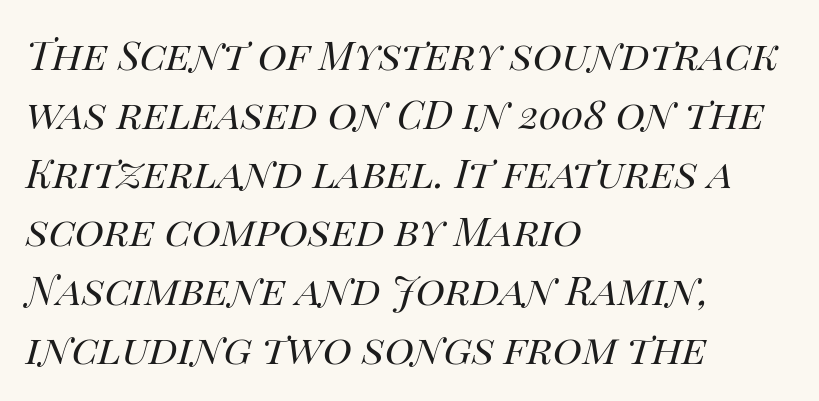
These lines keep a tight, regular rhythm from letter to letter. Caption: face not bold, strokes unweighted. The rendering uses a moderate line-height, typical for paragraphs. Underline: absent. Proportional: the letters do not fall into vertical columns. The rendering anchors every line to the left-hand side.
